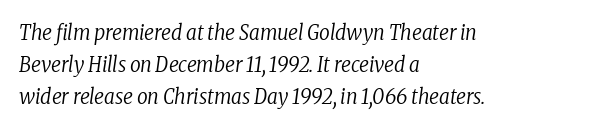
Q: Is the text bold? A: No.
Q: Is the text italic (slanted)? A: Yes, it leans right by about 8 degrees.
Q: Is the text underlined? A: No.
Q: How is the paragraph aligned? A: Left-aligned.
Q: Is the spacing between letters normal or unusually wide? A: Normal.
Q: Is the spacing between lines tight, normal or loose? A: Normal.
